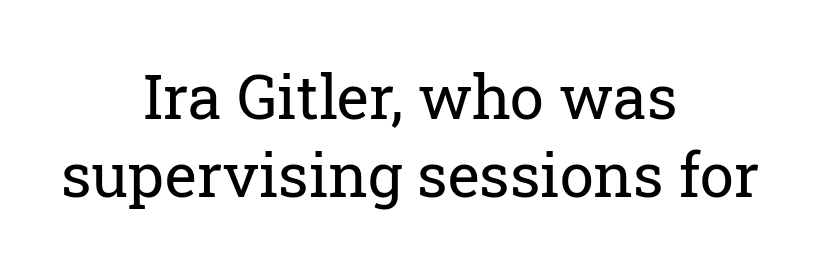
{"serif": "yes", "italic": "no", "bold": "no", "weight": "regular", "width": "normal", "stroke_contrast": "low", "x_height": "medium", "monospaced": "no", "underline": "no", "align": "center", "line_spacing": "normal", "line_spacing_ratio": 1.28, "letter_spacing": "normal", "letter_spacing_em": 0.0, "glyph_px": 61}
